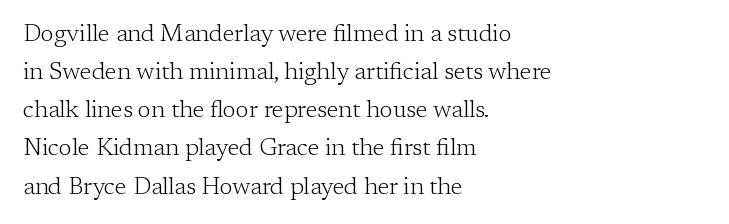
The image shows 24 px text type, upright; set left-aligned, normal line spacing (1.59x), normal letter spacing, not underlined.
